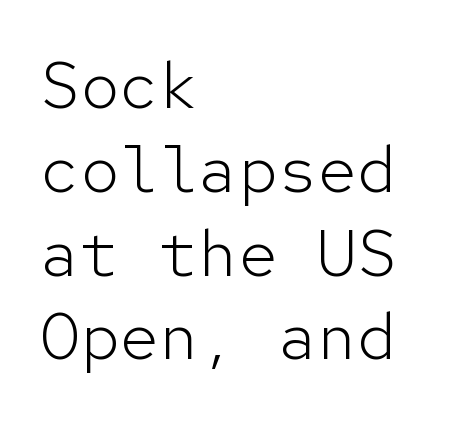
{"serif": "no", "italic": "no", "bold": "no", "weight": "light", "width": "normal", "stroke_contrast": "low", "x_height": "medium", "monospaced": "yes", "underline": "no", "align": "left", "line_spacing": "normal", "line_spacing_ratio": 1.27, "letter_spacing": "normal", "letter_spacing_em": 0.0, "glyph_px": 66}
